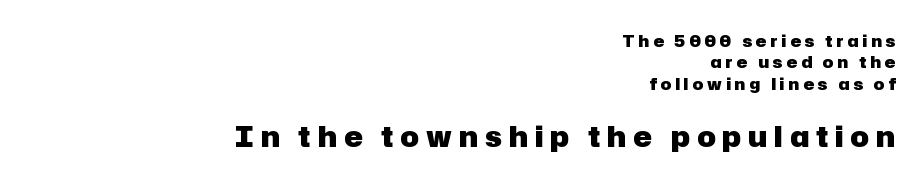
Students, note that the glyphs here are deliberately spaced far apart. Typesetter's note: full bold, strokes at maximum text heaviness. Horizontally, the lines are justified to the trailing edge only. Do the characters align in a grid? No, the font is proportional.
